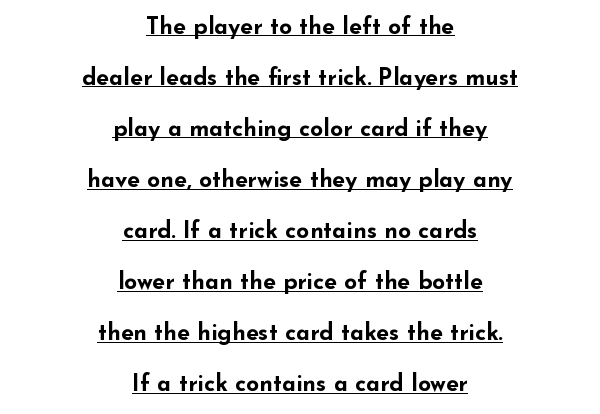
{"italic": "no", "bold": "yes", "underline": "yes", "align": "center", "line_spacing": "loose", "line_spacing_ratio": 2.22, "letter_spacing": "normal", "letter_spacing_em": 0.0, "glyph_px": 23}
